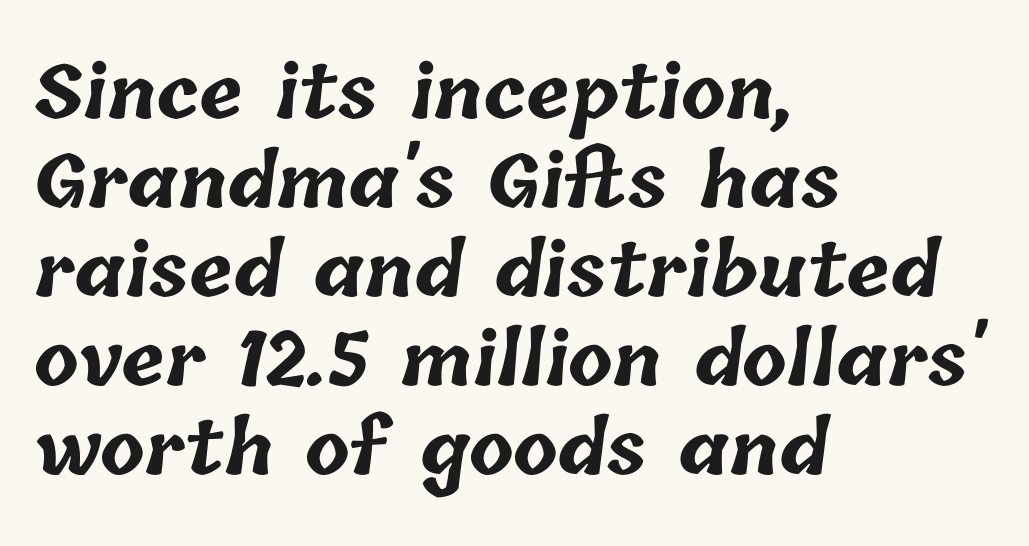
{"bold": "yes", "weight": "bold", "width": "normal", "stroke_contrast": "low", "x_height": "medium", "monospaced": "no", "underline": "no", "align": "left", "line_spacing_ratio": 1.22, "letter_spacing": "normal", "letter_spacing_em": 0.0, "glyph_px": 73}
